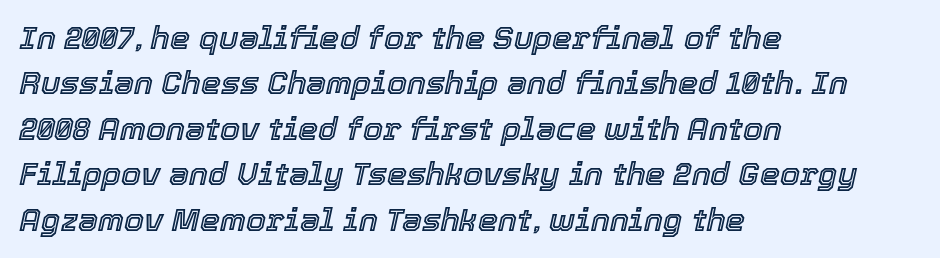
Q: Is the text italic (slanted)? A: Yes, it leans right by about 12 degrees.
Q: Is the text underlined? A: No.
Q: How is the paragraph aligned? A: Left-aligned.
Q: Is the spacing between letters normal or unusually wide? A: Normal.
Q: Is the spacing between lines tight, normal or loose? A: Normal.
Q: Width (condensed, normal, or wide)? A: Normal.
Q: x-height? A: Medium.
Q: Monospaced? A: No.
